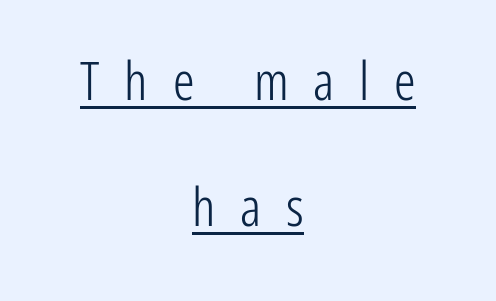
The image shows 54 px light, condensed sans-serif type, upright; set centered, loose line spacing (2.34x), unusually wide letter spacing (+0.46 em), underlined; low stroke contrast and a medium x-height.
